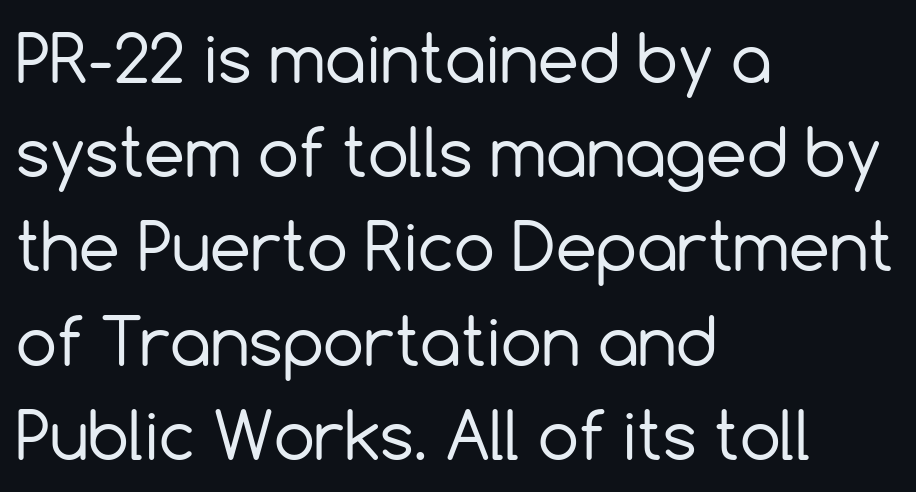
Q: Is the text bold? A: No.
Q: Is the text italic (slanted)? A: No, it is upright.
Q: Is the typeface a serif or a sans-serif typeface? A: Sans-serif.
Q: Is the text underlined? A: No.
Q: How is the paragraph aligned? A: Left-aligned.
Q: Is the spacing between letters normal or unusually wide? A: Normal.
Q: Is the spacing between lines tight, normal or loose? A: Normal.
Q: Width (condensed, normal, or wide)? A: Normal.
Q: x-height? A: Medium.
Q: Monospaced? A: No.
